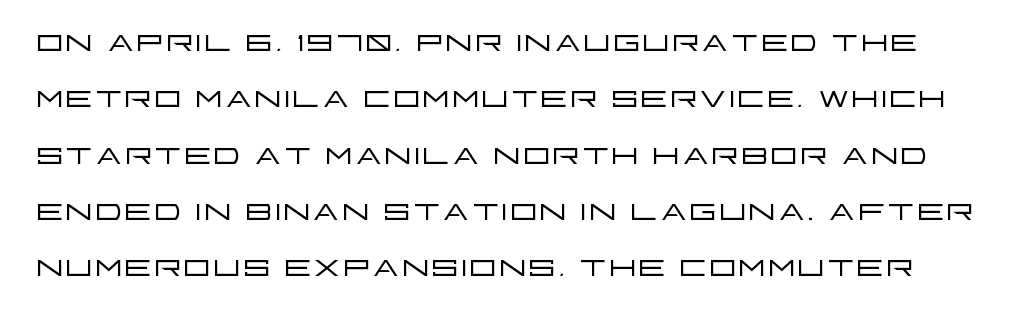
The image shows 44 px light, wide sans-serif type, upright; set normal line spacing (1.28x), normal letter spacing, not underlined; low stroke contrast and a large x-height.
